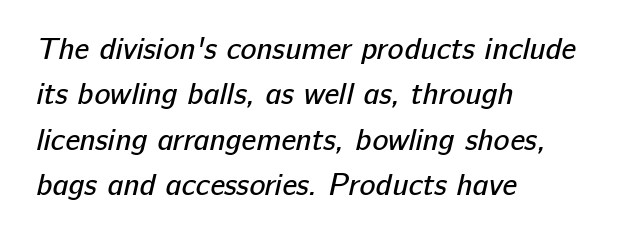
Q: Is the text bold? A: No.
Q: Is the typeface a serif or a sans-serif typeface? A: Sans-serif.
Q: Is the text underlined? A: No.
Q: How is the paragraph aligned? A: Left-aligned.
Q: Is the spacing between letters normal or unusually wide? A: Normal.
Q: Is the spacing between lines tight, normal or loose? A: Normal.
Q: Width (condensed, normal, or wide)? A: Normal.
Q: Stroke contrast? A: Low.
Q: x-height? A: Medium.
Q: Monospaced? A: No.
